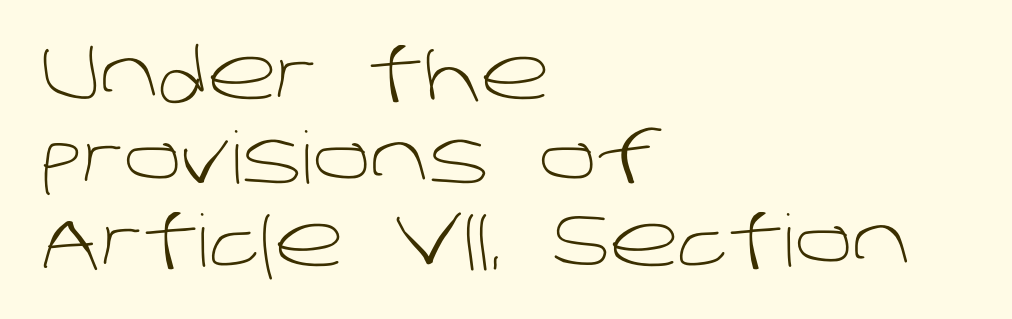
Q: Is the text bold? A: No.
Q: Is the typeface a serif or a sans-serif typeface? A: Sans-serif.
Q: Is the text underlined? A: No.
Q: How is the paragraph aligned? A: Left-aligned.
Q: Is the spacing between letters normal or unusually wide? A: Normal.
Q: Width (condensed, normal, or wide)? A: Normal.
Q: Stroke contrast? A: Low.
Q: x-height? A: Large.
Q: Monospaced? A: No.
